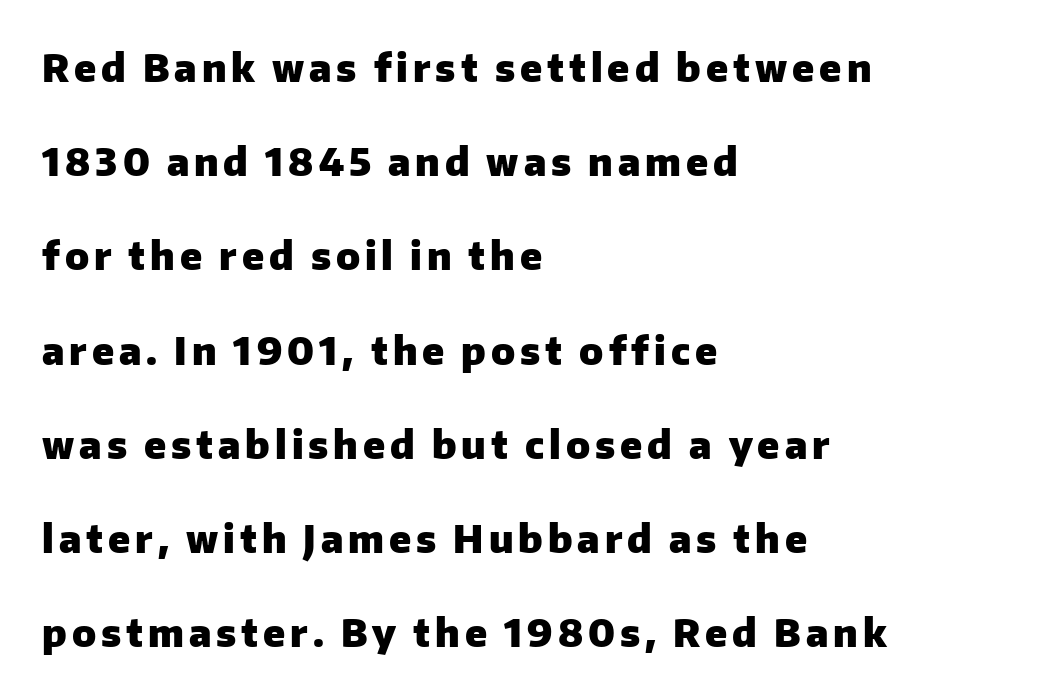
Line beginnings align vertically; line endings do not. The text was rendered using a sans face with plain stroke endings. How would I describe the line gaps? Wide and relaxed. Note the varied advance widths — an 'i' is clearly narrower than an 'm'.
